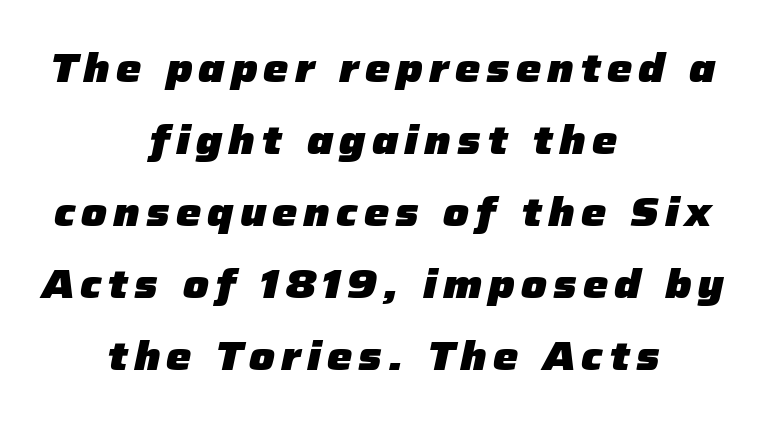
Q: Is the text bold? A: Yes.
Q: Is the text italic (slanted)? A: Yes, it leans right by about 12 degrees.
Q: Is the text underlined? A: No.
Q: How is the paragraph aligned? A: Centered.
Q: Width (condensed, normal, or wide)? A: Normal.
Q: Stroke contrast? A: Low.
Q: x-height? A: Medium.
Q: Monospaced? A: No.
